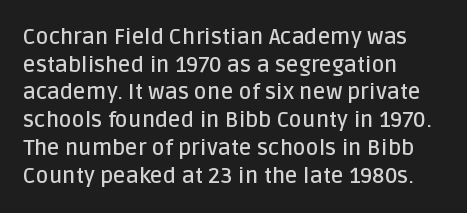
Q: Is the text bold? A: Semi-bold.
Q: Is the text italic (slanted)? A: No, it is upright.
Q: Is the text underlined? A: No.
Q: How is the paragraph aligned? A: Left-aligned.
Q: Is the spacing between letters normal or unusually wide? A: Normal.
Q: Is the spacing between lines tight, normal or loose? A: Normal.
